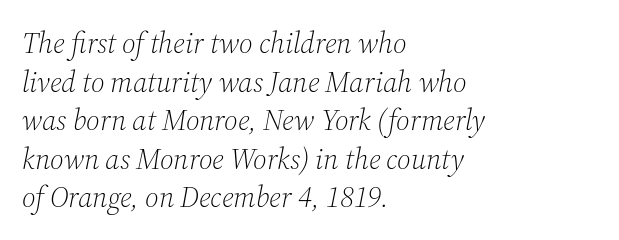
The image shows 29 px light serif type, italic (leaning right); set left-aligned, normal line spacing (1.33x), normal letter spacing, not underlined; medium stroke contrast and a medium x-height.
